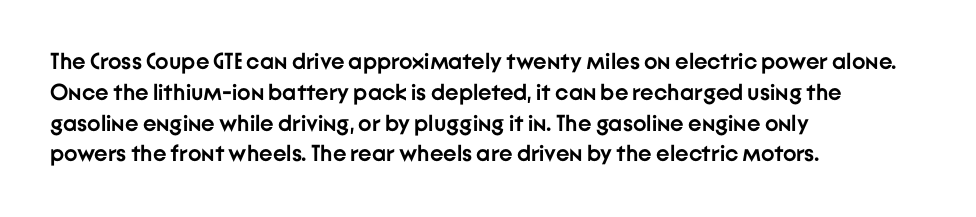
Q: Is the text bold? A: Yes.
Q: Is the text italic (slanted)? A: No, it is upright.
Q: Is the text underlined? A: No.
Q: How is the paragraph aligned? A: Left-aligned.
Q: Is the spacing between letters normal or unusually wide? A: Normal.
Q: Is the spacing between lines tight, normal or loose? A: Normal.
